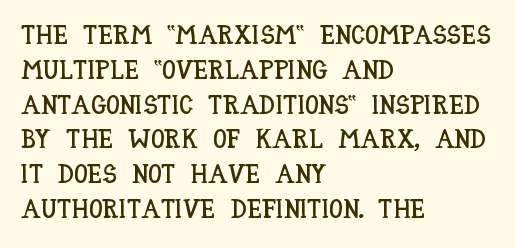
Students, observe: this is what conventionally led text looks like. This sample uses plain, unmodified letter spacing. Nobody drew a line under any word here. The typesetter chose a ragged-right arrangement here. Style check: upright.
